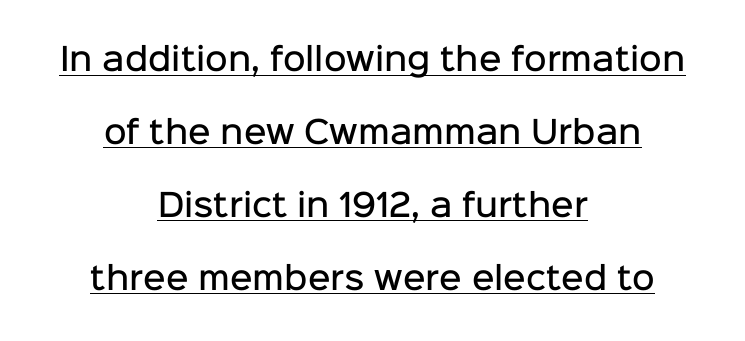
Casual observation: everything's sitting right in the middle. You could not count columns in this text — the font is proportionally spaced. Caption: lettering with a line underneath. This rendering leaves character spacing at its baseline value. As a designer I'd log this as weight 600, semibold. Each new line begins a long way beneath the previous one.
